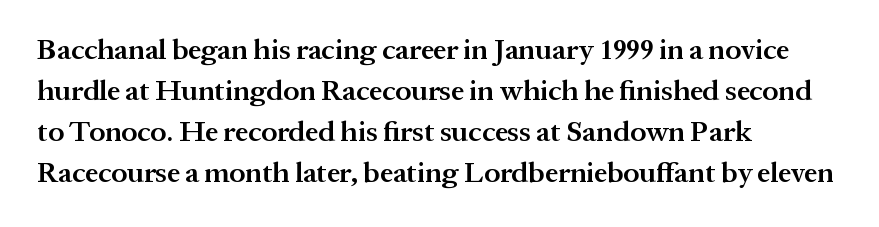
Q: Is the text bold? A: Semi-bold.
Q: Is the text italic (slanted)? A: No, it is upright.
Q: Is the typeface a serif or a sans-serif typeface? A: Serif.
Q: Is the text underlined? A: No.
Q: How is the paragraph aligned? A: Left-aligned.
Q: Is the spacing between letters normal or unusually wide? A: Normal.
Q: Is the spacing between lines tight, normal or loose? A: Normal.
Q: Width (condensed, normal, or wide)? A: Normal.
Q: Stroke contrast? A: Medium.
Q: x-height? A: Medium.
Q: Monospaced? A: No.
